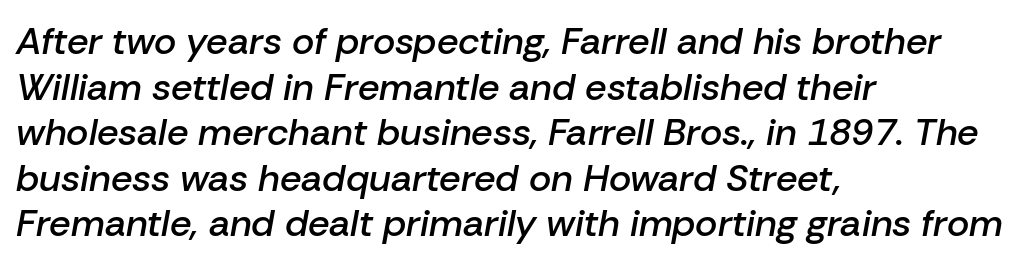
{"italic": "yes", "lean": "right", "slant_degrees": 10, "bold": "semi", "weight": "semibold", "width": "normal", "stroke_contrast": "low", "x_height": "medium", "monospaced": "no", "underline": "no", "align": "left", "line_spacing_ratio": 1.2, "letter_spacing": "normal", "letter_spacing_em": 0.0, "glyph_px": 38}
